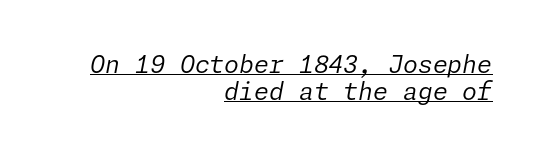
The image shows 24 px text type, italic (leaning right); set right-aligned, tight line spacing (1.13x), normal letter spacing, underlined.
